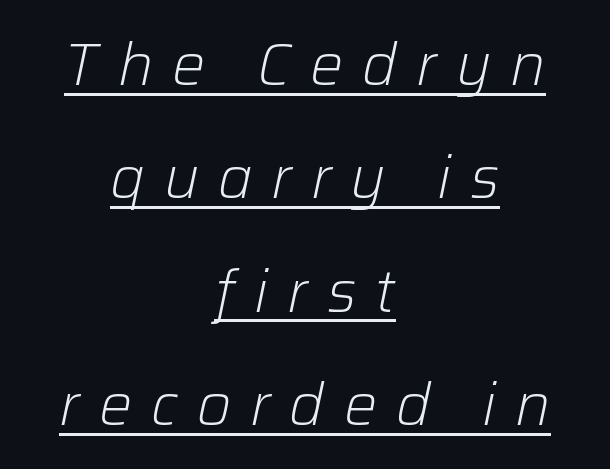
Q: Is the text bold? A: No.
Q: Is the text italic (slanted)? A: Yes, it leans right by about 12 degrees.
Q: Is the text underlined? A: Yes.
Q: How is the paragraph aligned? A: Centered.
Q: Is the spacing between letters normal or unusually wide? A: Unusually wide.
Q: Is the spacing between lines tight, normal or loose? A: Loose.
Q: Width (condensed, normal, or wide)? A: Normal.
Q: Stroke contrast? A: Low.
Q: x-height? A: Medium.
Q: Monospaced? A: No.
